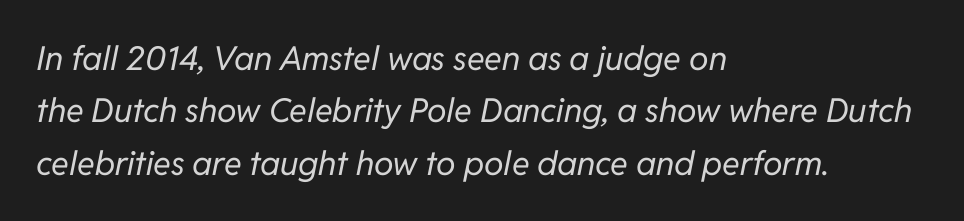
The image shows 33 px regular-weight type, italic (leaning right); set left-aligned, normal line spacing (1.59x), normal letter spacing, not underlined; low stroke contrast and a medium x-height.
